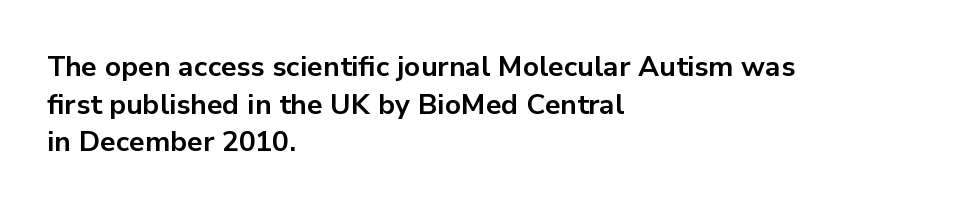
The foot of each line stays bare and open. The text was rendered using a sans face with plain stroke endings. The letters advance in unequal steps, a hallmark of proportional type. Casual observation: everything's shoved over to the left. Regarding leading, the lines here are spaced in the standard way. Nope, not italic — everything's standing straight.
